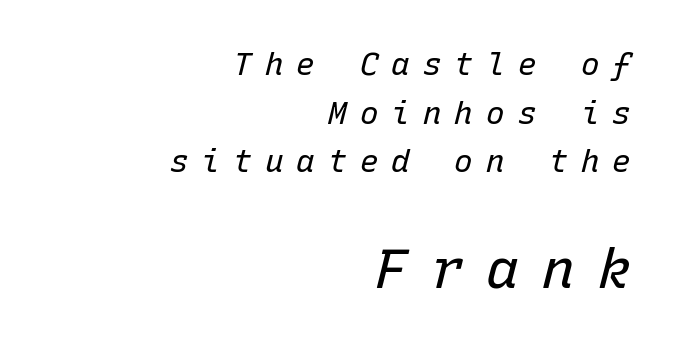
The image shows 55 px regular-weight type, italic (leaning right), monospaced; set right-aligned, normal line spacing (1.57x), unusually wide letter spacing (+0.42 em), not underlined; the second (bottom) block is 1.77x larger; low stroke contrast and a medium x-height.
